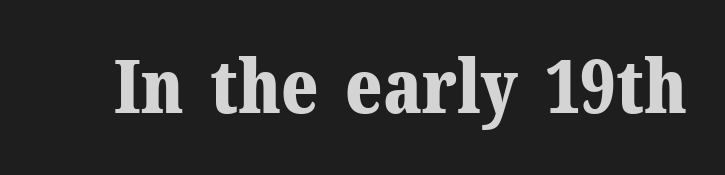
The gaps between neighbouring characters are ordinary and unremarkable. I'd call this a serif setting — the letters wear small feet. Looks like regular typesetting: each glyph gets only the width it needs. The space directly below the letters is spotless. Every letter is thick-stroked: bold, no question.
